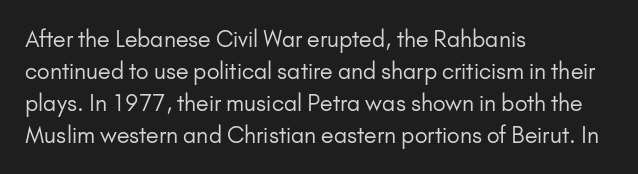
Q: Is the text bold? A: No.
Q: Is the text italic (slanted)? A: No, it is upright.
Q: Is the text underlined? A: No.
Q: How is the paragraph aligned? A: Left-aligned.
Q: Is the spacing between letters normal or unusually wide? A: Normal.
Q: Is the spacing between lines tight, normal or loose? A: Normal.
